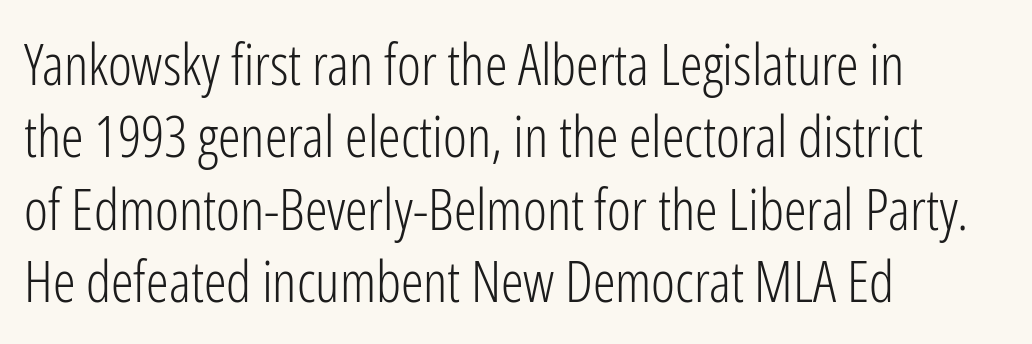
{"serif": "no", "italic": "no", "bold": "no", "weight": "light", "width": "condensed", "stroke_contrast": "low", "x_height": "medium", "monospaced": "no", "underline": "no", "align": "left", "line_spacing": "normal", "line_spacing_ratio": 1.27, "letter_spacing": "normal", "letter_spacing_em": 0.0, "glyph_px": 57}
